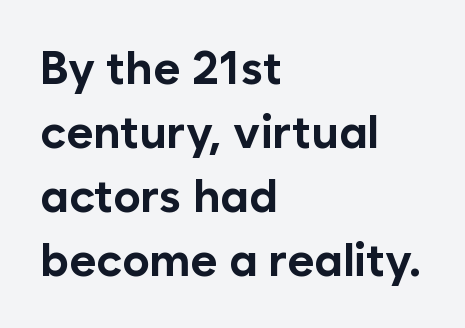
Q: Is the text bold? A: Yes.
Q: Is the text italic (slanted)? A: No, it is upright.
Q: Is the typeface a serif or a sans-serif typeface? A: Sans-serif.
Q: Is the text underlined? A: No.
Q: How is the paragraph aligned? A: Left-aligned.
Q: Is the spacing between letters normal or unusually wide? A: Normal.
Q: Is the spacing between lines tight, normal or loose? A: Normal.
Q: Width (condensed, normal, or wide)? A: Normal.
Q: Stroke contrast? A: Low.
Q: x-height? A: Medium.
Q: Monospaced? A: No.
